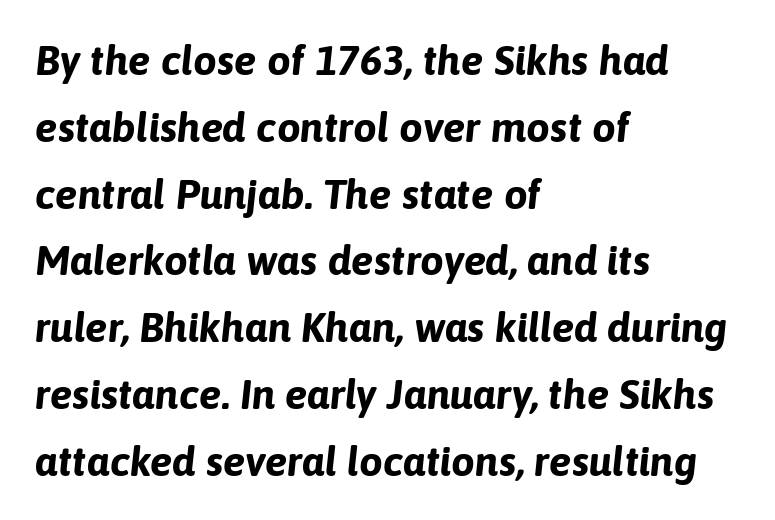
There's an unmistakable incline to the writing here. Line starts are locked; line ends wander. Strokes here are thick enough to call this a true bold. The leading is moderate, giving the passage an even texture. Decoration check: the copy has no underline. A typesetter would call this proportional, since set widths differ per character.
